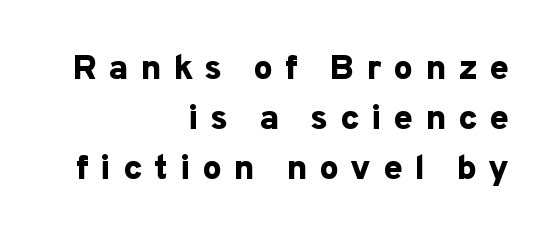
Q: Is the text bold? A: Yes.
Q: Is the text italic (slanted)? A: No, it is upright.
Q: Is the typeface a serif or a sans-serif typeface? A: Sans-serif.
Q: Is the text underlined? A: No.
Q: How is the paragraph aligned? A: Right-aligned.
Q: Is the spacing between letters normal or unusually wide? A: Unusually wide.
Q: Is the spacing between lines tight, normal or loose? A: Normal.
Q: Width (condensed, normal, or wide)? A: Normal.
Q: Stroke contrast? A: Low.
Q: x-height? A: Medium.
Q: Monospaced? A: No.
